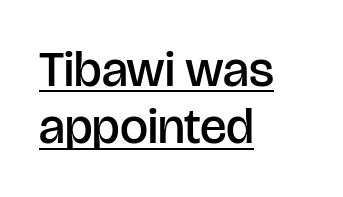
Q: Is the text bold? A: Semi-bold.
Q: Is the text italic (slanted)? A: No, it is upright.
Q: Is the typeface a serif or a sans-serif typeface? A: Sans-serif.
Q: Is the text underlined? A: Yes.
Q: How is the paragraph aligned? A: Left-aligned.
Q: Is the spacing between letters normal or unusually wide? A: Normal.
Q: Is the spacing between lines tight, normal or loose? A: Tight.
Q: Width (condensed, normal, or wide)? A: Normal.
Q: Stroke contrast? A: Low.
Q: x-height? A: Large.
Q: Monospaced? A: No.
